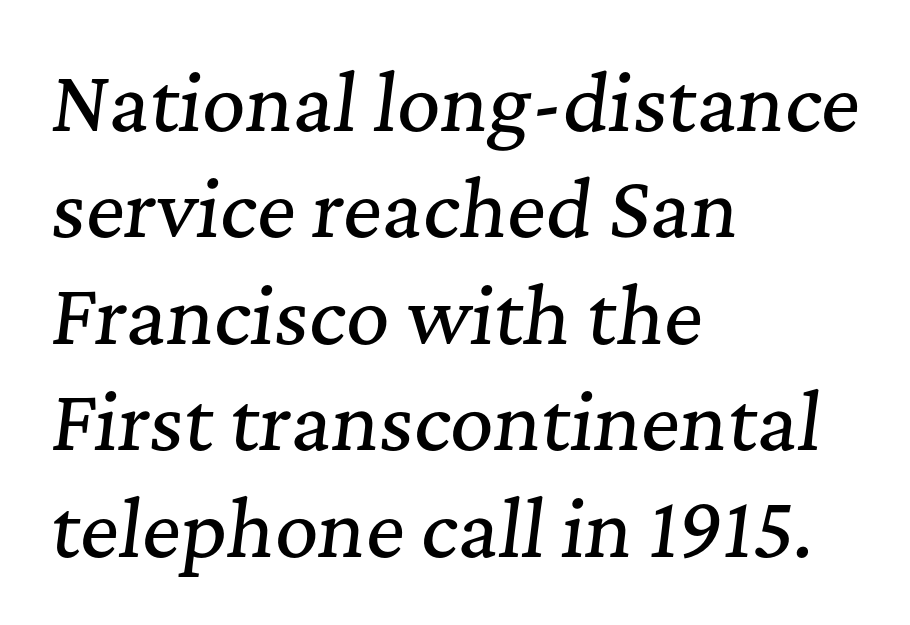
The image shows 75 px serif type, italic (leaning right); set left-aligned, normal line spacing (1.42x), normal letter spacing, not underlined; medium stroke contrast and a medium x-height.
